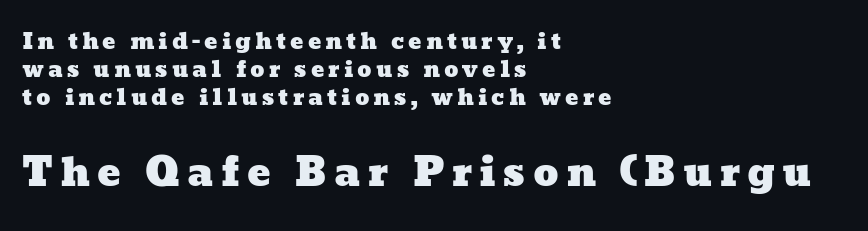
The rendering uses natural spacing where letterforms have individual widths. Reading top to bottom, the characters get bigger at the block break. Underlining? Definitely not there. Notice how the passage keeps a crisp vertical edge on the left only.
